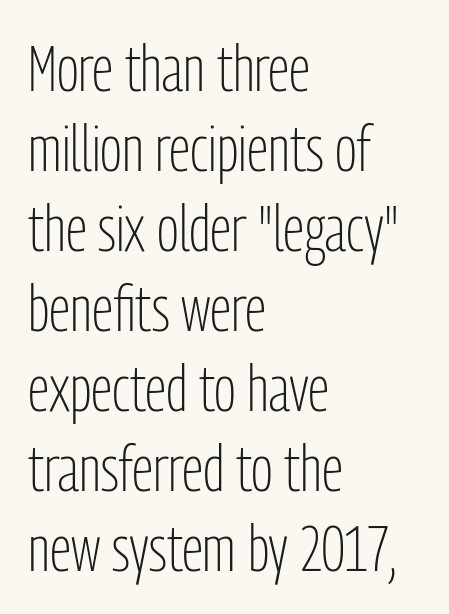
The image shows 65 px light, condensed sans-serif type, upright; set left-aligned, line spacing 1.23x, normal letter spacing, not underlined; low stroke contrast and a medium x-height.
